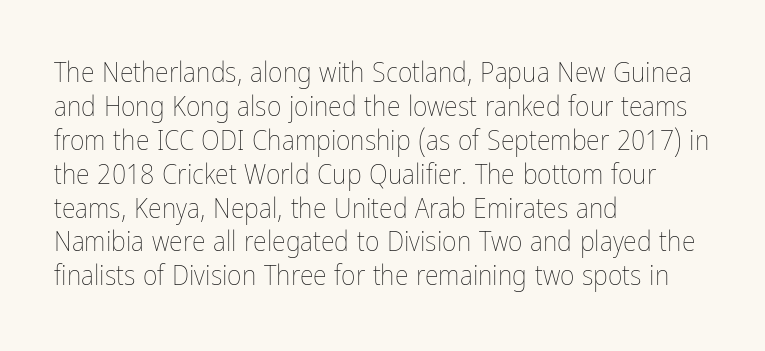
Q: Is the text bold? A: No.
Q: Is the text italic (slanted)? A: No, it is upright.
Q: Is the text underlined? A: No.
Q: How is the paragraph aligned? A: Left-aligned.
Q: Is the spacing between letters normal or unusually wide? A: Normal.
Q: Width (condensed, normal, or wide)? A: Condensed.
Q: Stroke contrast? A: Low.
Q: x-height? A: Medium.
Q: Monospaced? A: No.
